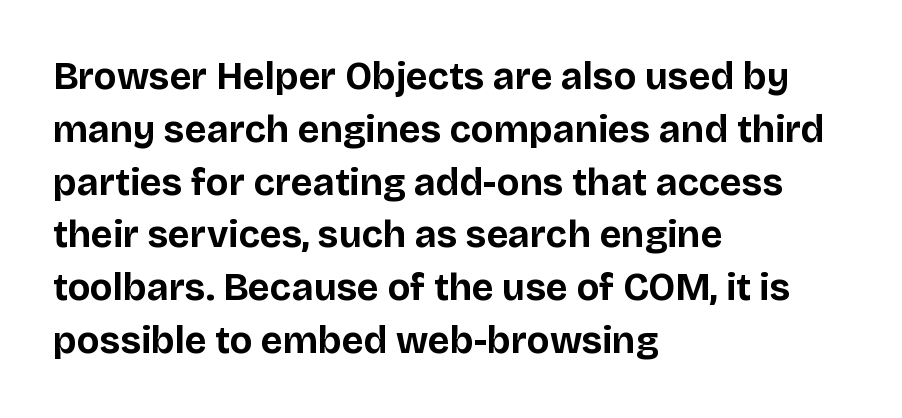
{"serif": "no", "italic": "no", "bold": "yes", "weight": "bold", "width": "normal", "stroke_contrast": "low", "x_height": "large", "monospaced": "no", "underline": "no", "align": "left", "line_spacing": "normal", "line_spacing_ratio": 1.39, "letter_spacing": "normal", "letter_spacing_em": 0.0, "glyph_px": 38}
